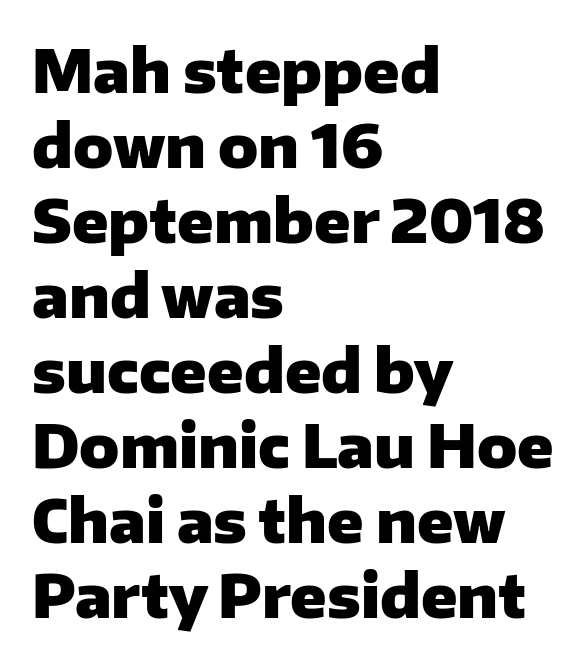
Q: Is the text bold? A: Yes.
Q: Is the text italic (slanted)? A: No, it is upright.
Q: Is the typeface a serif or a sans-serif typeface? A: Sans-serif.
Q: Is the text underlined? A: No.
Q: How is the paragraph aligned? A: Left-aligned.
Q: Is the spacing between letters normal or unusually wide? A: Normal.
Q: Is the spacing between lines tight, normal or loose? A: Normal.
Q: Width (condensed, normal, or wide)? A: Normal.
Q: Stroke contrast? A: Low.
Q: x-height? A: Medium.
Q: Monospaced? A: No.
